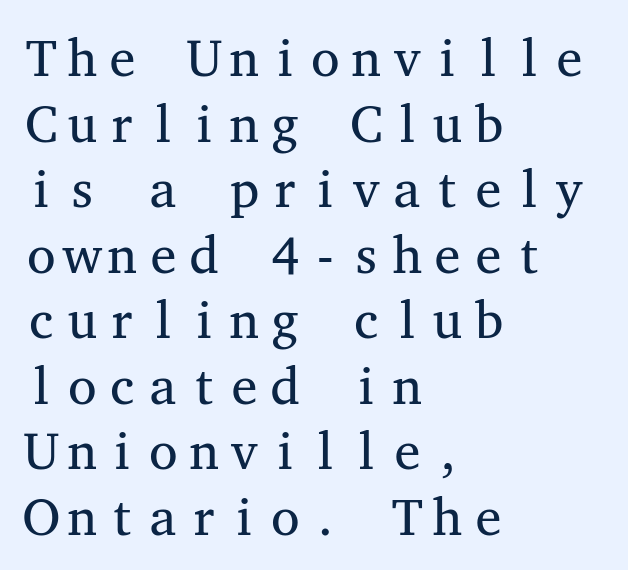
The image shows 52 px regular-weight, wide serif type, upright, monospaced; set left-aligned, normal line spacing (1.26x), normal letter spacing, not underlined; medium stroke contrast and a medium x-height.
